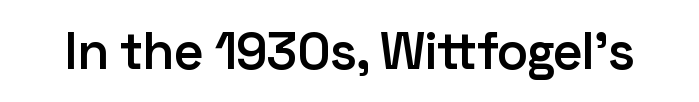
Q: Is the text bold? A: Semi-bold.
Q: Is the text italic (slanted)? A: No, it is upright.
Q: Is the typeface a serif or a sans-serif typeface? A: Sans-serif.
Q: Is the text underlined? A: No.
Q: Is the spacing between letters normal or unusually wide? A: Normal.
Q: Width (condensed, normal, or wide)? A: Normal.
Q: Stroke contrast? A: Low.
Q: x-height? A: Medium.
Q: Monospaced? A: No.
